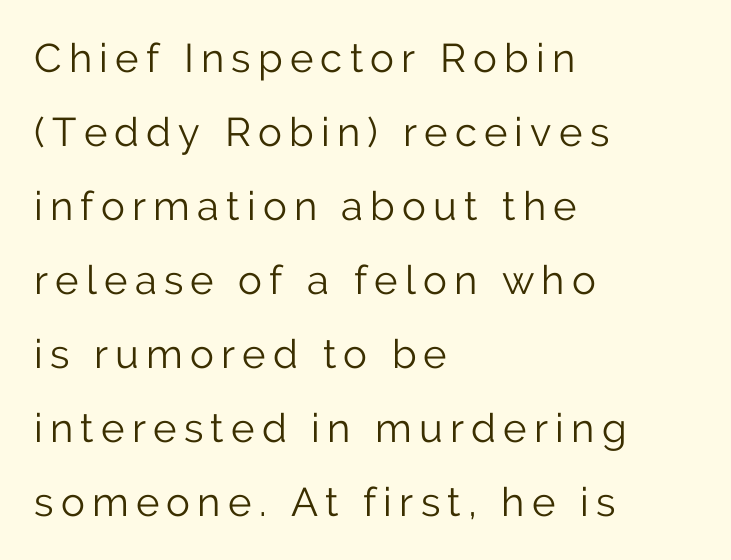
The image shows 40 px light sans-serif type, upright; set left-aligned, line spacing 1.85x, not underlined; low stroke contrast and a medium x-height.
